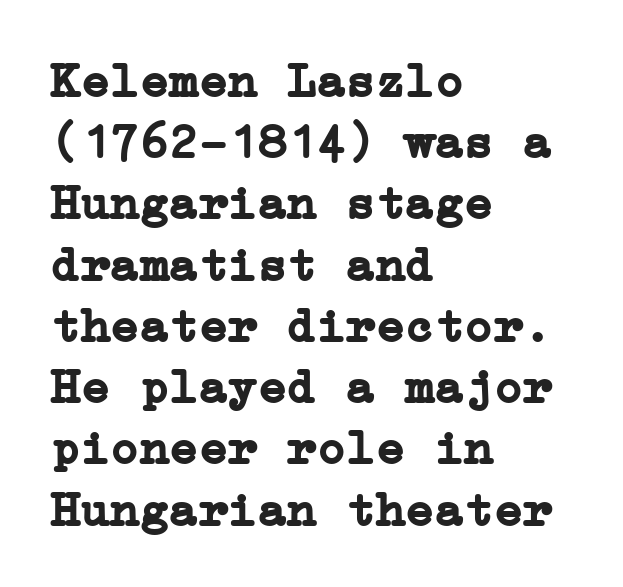
The characters look thick and weighty, a clear bold. Serifs: yes, visible at the terminals of the letterforms. The specimen omits any rule beneath the text block's lines. This sample is left-justified, so line endings fall wherever the words run out.
